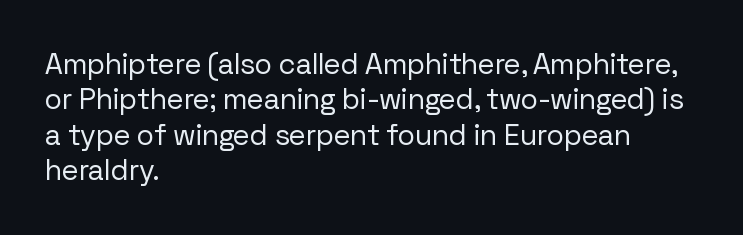
The image shows 29 px regular-weight sans-serif type, upright; set left-aligned, line spacing 1.22x, normal letter spacing, not underlined; low stroke contrast and a medium x-height.
